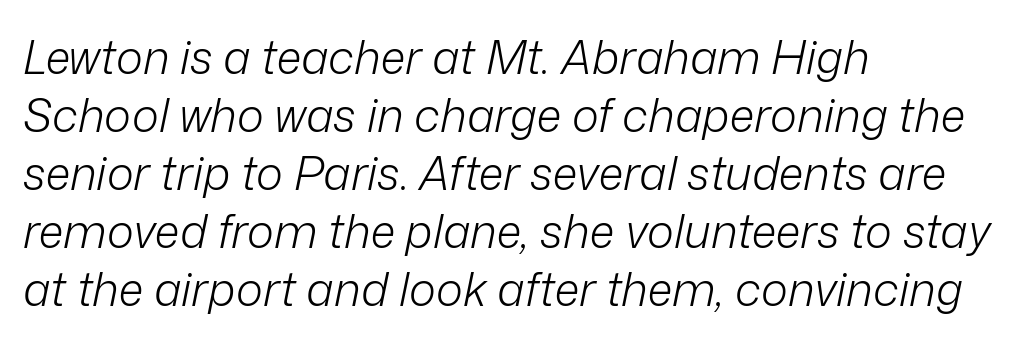
Successive baselines arrive at the customary interval. Posture: slanted. The type is set solid horizontally, with unmodified tracking. The gap between lines stays unmarked. The face used here is proportionally spaced, like ordinary book or web type.
